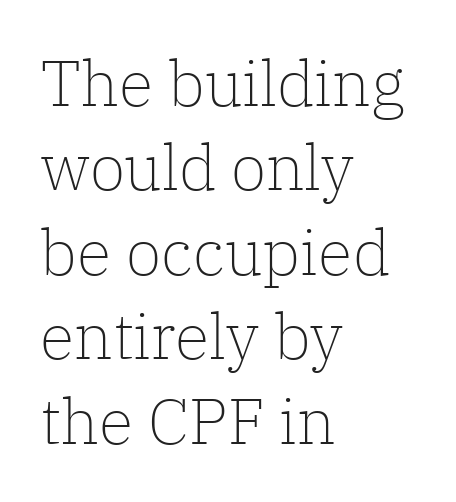
Q: Is the text bold? A: No.
Q: Is the text italic (slanted)? A: No, it is upright.
Q: Is the typeface a serif or a sans-serif typeface? A: Serif.
Q: Is the text underlined? A: No.
Q: How is the paragraph aligned? A: Left-aligned.
Q: Is the spacing between letters normal or unusually wide? A: Normal.
Q: Is the spacing between lines tight, normal or loose? A: Normal.
Q: Width (condensed, normal, or wide)? A: Normal.
Q: Stroke contrast? A: Low.
Q: x-height? A: Medium.
Q: Monospaced? A: No.
